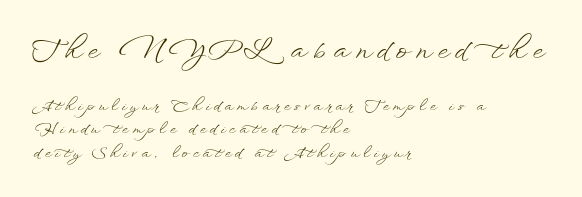
How would I describe the line gaps? Plain and ordinary. Casual observation: everything's shoved over to the left. Descenders are the only things crossing below the line. Weight class: somewhere from thin through regular.
